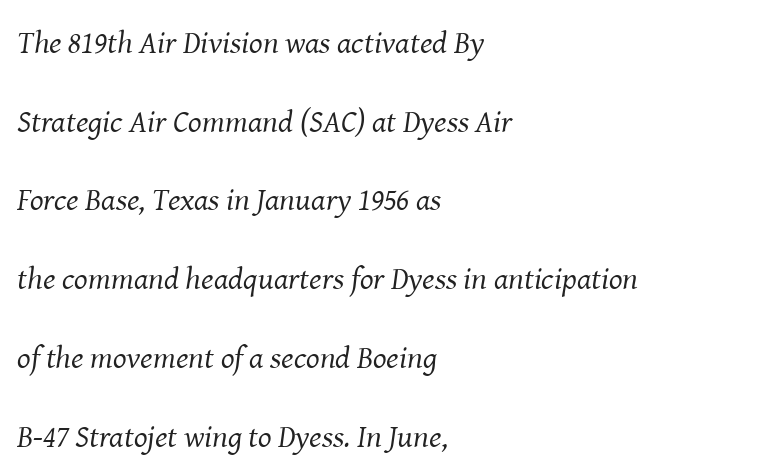
Inter-character spacing is left at the font's built-in metrics. The font family rendered here belongs to the serif group. Layout note: lines flush left. Counters stay open thanks to moderate or lighter strokes.
